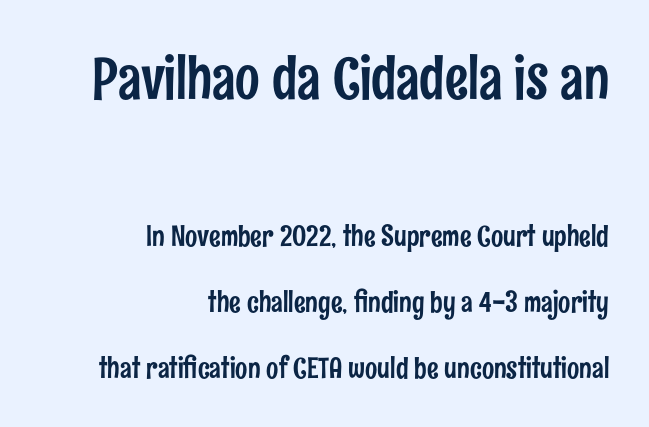
Q: Is the text italic (slanted)? A: No, it is upright.
Q: Is the typeface a serif or a sans-serif typeface? A: Sans-serif.
Q: Is the text underlined? A: No.
Q: How is the paragraph aligned? A: Right-aligned.
Q: Is the spacing between letters normal or unusually wide? A: Normal.
Q: Is the spacing between lines tight, normal or loose? A: Loose.
Q: Which block of text is set in a larger size, the first (top) or the second (bottom)? A: The first (top) one.
Q: Width (condensed, normal, or wide)? A: Condensed.
Q: Stroke contrast? A: Low.
Q: x-height? A: Medium.
Q: Monospaced? A: No.
